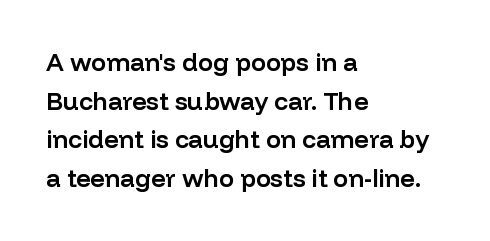
{"italic": "no", "bold": "semi", "underline": "no", "align": "left", "line_spacing": "normal", "line_spacing_ratio": 1.55, "letter_spacing": "normal", "letter_spacing_em": 0.0, "glyph_px": 25}
